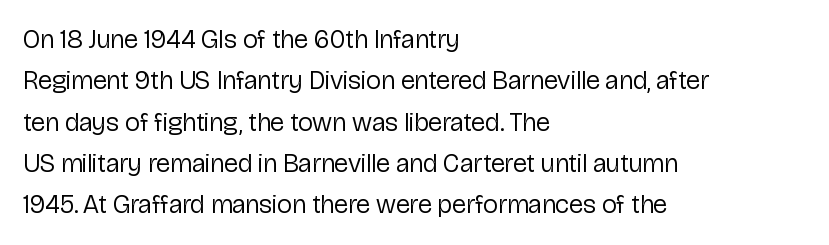
{"italic": "no", "bold": "no", "underline": "no", "align": "left", "line_spacing": "normal", "line_spacing_ratio": 1.59, "letter_spacing": "normal", "letter_spacing_em": 0.0, "glyph_px": 26}
